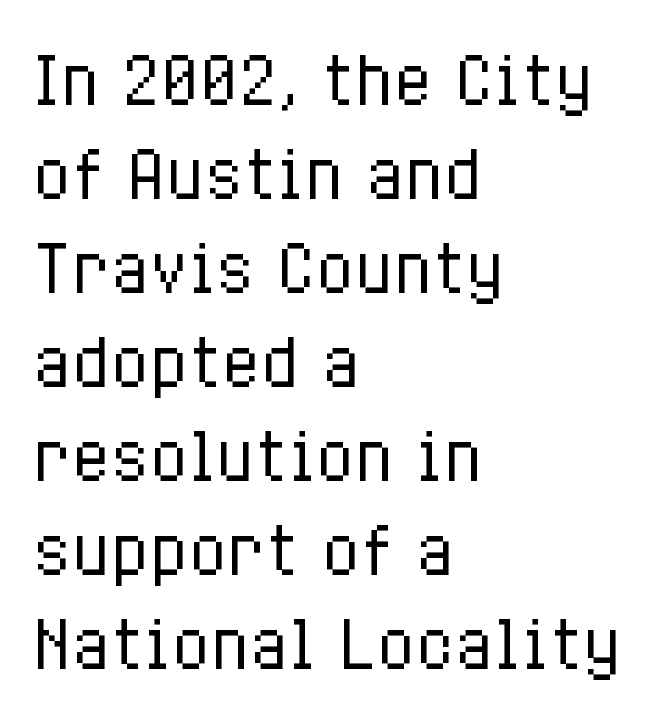
The image shows 64 px regular-weight, condensed type, upright; set left-aligned, normal line spacing (1.47x), normal letter spacing, not underlined; low stroke contrast and a medium x-height.
